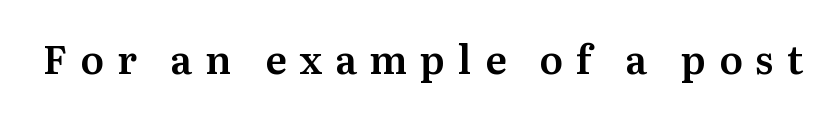
The image shows 39 px serif type, upright; set unusually wide letter spacing (+0.33 em), not underlined; medium stroke contrast and a medium x-height.
